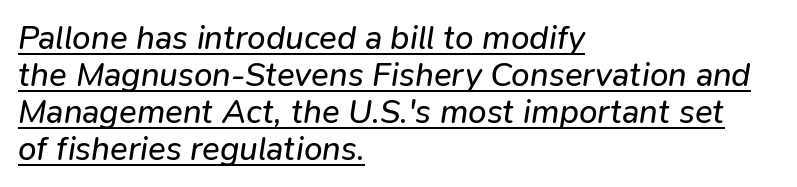
{"italic": "yes", "lean": "right", "slant_degrees": 9, "bold": "no", "weight": "regular", "width": "normal", "stroke_contrast": "low", "x_height": "medium", "monospaced": "no", "underline": "yes", "align": "left", "line_spacing": "tight", "line_spacing_ratio": 1.12, "letter_spacing": "normal", "letter_spacing_em": 0.0, "glyph_px": 33}
